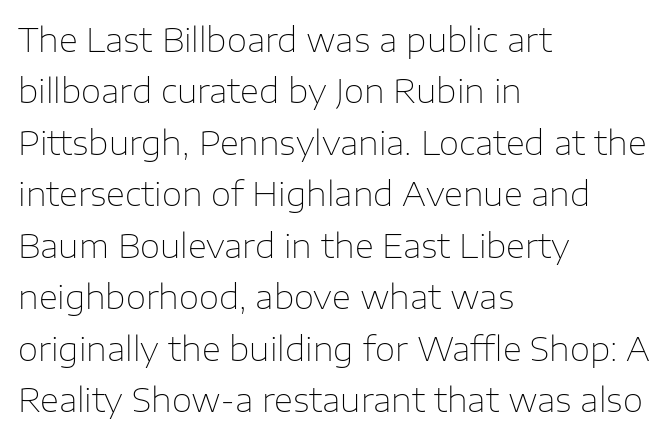
Anything drawn beneath the words? Only blank space. The characters display no serif detailing; their extremities are plain. The letters stand straight up with perfectly vertical stems. One-word summary of the alignment: left.
